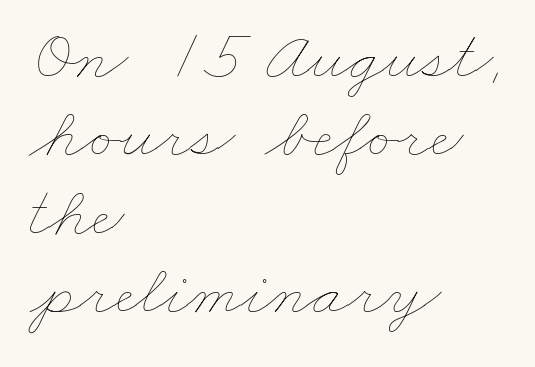
Regarding leading, the lines here are crowded together. The passage shown is typed in a proportional face where columns would drift. A bare baseline throughout the passage. There is no visible air inserted between adjacent glyphs.
